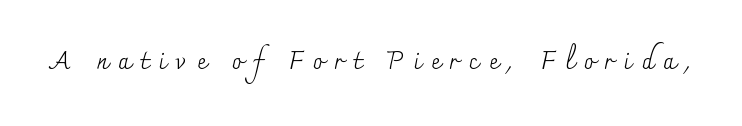
The image shows 25 px text type; set unusually wide letter spacing (+0.39 em), not underlined.
